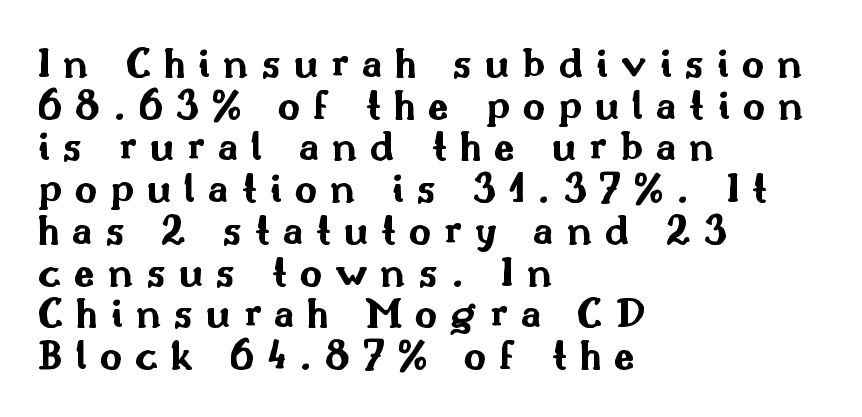
The image shows 43 px bold, wide sans-serif type, upright; set left-aligned, tight line spacing (0.97x), unusually wide letter spacing (+0.3 em), not underlined; medium stroke contrast and a small x-height.
